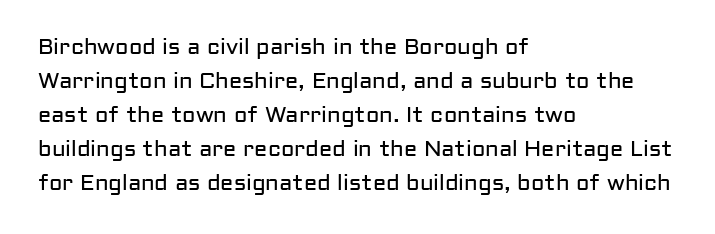
Q: Is the text bold? A: No.
Q: Is the text italic (slanted)? A: No, it is upright.
Q: Is the text underlined? A: No.
Q: How is the paragraph aligned? A: Left-aligned.
Q: Is the spacing between letters normal or unusually wide? A: Normal.
Q: Is the spacing between lines tight, normal or loose? A: Normal.
